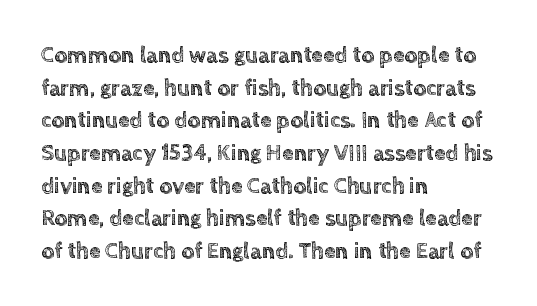
All the whitespace from short lines collects on the right. Standard letterfit; no display-style spreading of the glyphs. The area under the type is left untouched. Characters remain perfectly vertical along every line. If you measured baseline to baseline, you'd find a middling distance.
